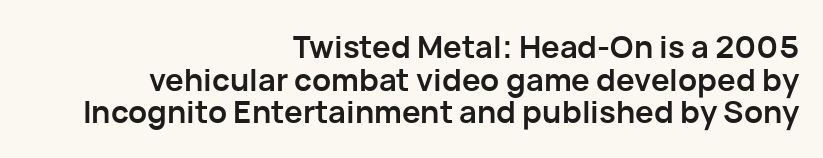
A typesetter would call this zero additional tracking. Chunky letters — that's bold for sure. Horizontal alignment here is rightward, an uncommon choice for prose. Character widths vary here, with narrow letters taking less room than wide ones. Does the type have serifs? No, each stem ends abruptly. The foot of each line stays bare and open.
